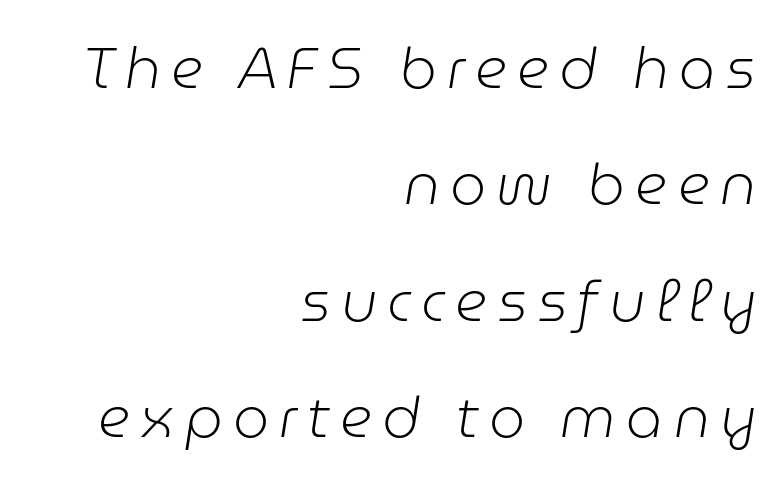
The lines in this sample share a right terminus and differ only in where they begin. Each stroke keeps to a modest, everyday thickness or less. Every character sits at an angle, as italics do. Loosely led — the rows are spread out.
